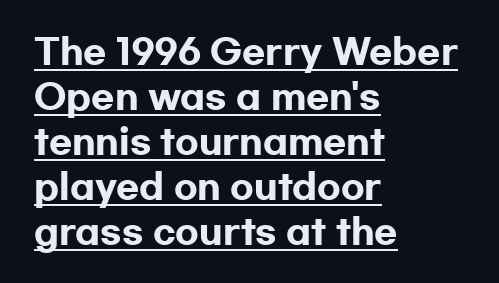
Observe the absence of serifs on each vertical stroke in this sample. Plenty of ink on the page — the face is bold. This rendering uses left alignment, leaving the right contour irregular. Observe the ordinary spacing: letters are neighbours, not strangers.
